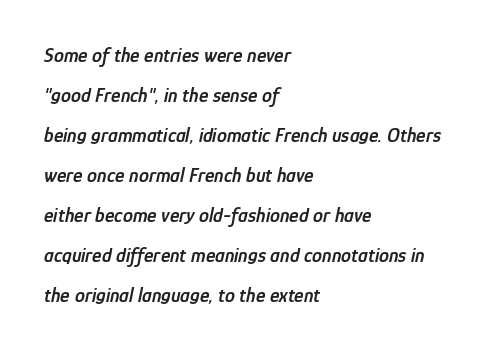
A typesetter would mark this as italic. Bare-footed words on every line. The space between consecutive lines is lavish. Strokes here are thickened, but only to semibold level. What stands out about the letter spacing? Nothing — it is the standard amount.
